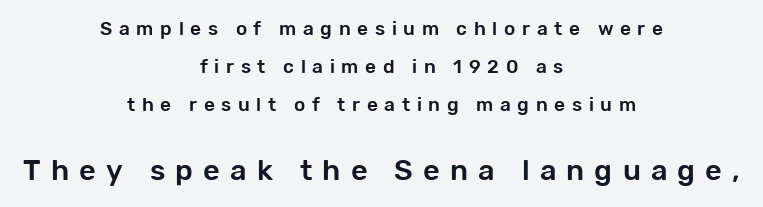
{"serif": "no", "italic": "no", "width": "normal", "stroke_contrast": "low", "x_height": "medium", "monospaced": "no", "underline": "no", "align": "center", "line_spacing": "loose", "line_spacing_ratio": 2.01, "letter_spacing": "wide", "letter_spacing_em": 0.35, "larger_block": "second", "size_ratio": 1.53, "glyph_px": 29}
